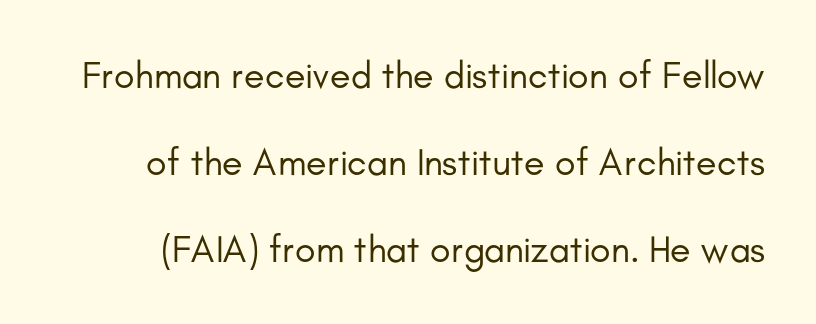
The letters advance in unequal steps, a hallmark of proportional type. Stroke mass is kept to a normal reading level or below. Does the type have serifs? No, each stem ends abruptly. The type sits square on the baseline with zero lean.
